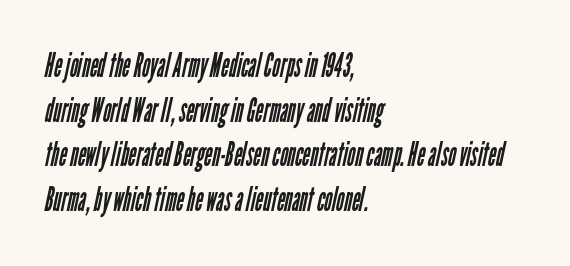
{"serif": "no", "bold": "no", "weight": "regular", "width": "condensed", "stroke_contrast": "low", "x_height": "medium", "monospaced": "no", "underline": "no", "align": "left", "line_spacing": "normal", "line_spacing_ratio": 1.31, "letter_spacing": "normal", "letter_spacing_em": 0.0, "glyph_px": 34}
